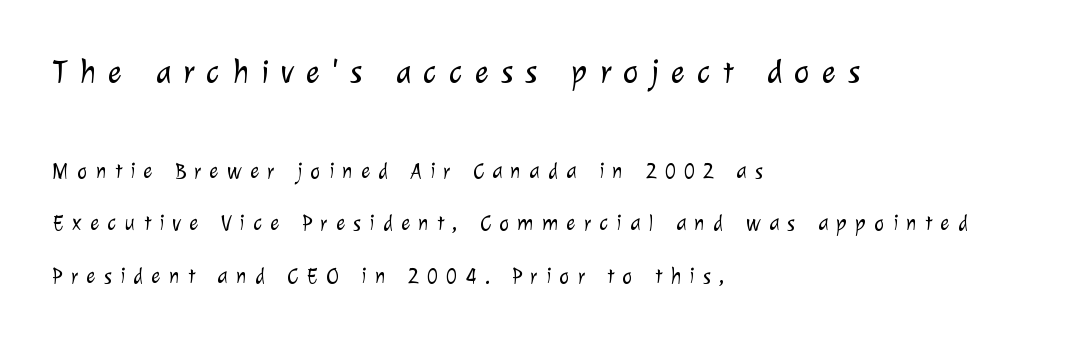
Q: Is the text bold? A: No.
Q: Is the typeface a serif or a sans-serif typeface? A: Sans-serif.
Q: Is the text underlined? A: No.
Q: How is the paragraph aligned? A: Left-aligned.
Q: Is the spacing between letters normal or unusually wide? A: Unusually wide.
Q: Is the spacing between lines tight, normal or loose? A: Loose.
Q: Which block of text is set in a larger size, the first (top) or the second (bottom)? A: The first (top) one.
Q: Width (condensed, normal, or wide)? A: Normal.
Q: Stroke contrast? A: Low.
Q: x-height? A: Medium.
Q: Monospaced? A: No.
